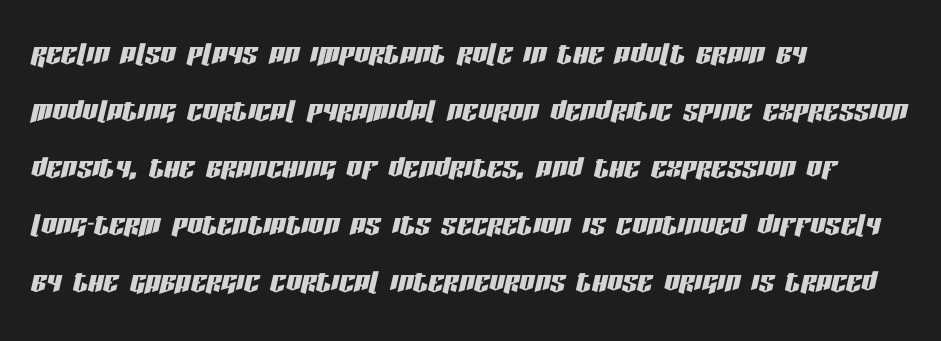
{"italic": "yes", "lean": "right", "slant_degrees": 13, "width": "condensed", "stroke_contrast": "low", "x_height": "large", "monospaced": "no", "underline": "no", "align": "left", "line_spacing": "normal", "line_spacing_ratio": 1.5, "letter_spacing": "normal", "letter_spacing_em": 0.0, "glyph_px": 38}
